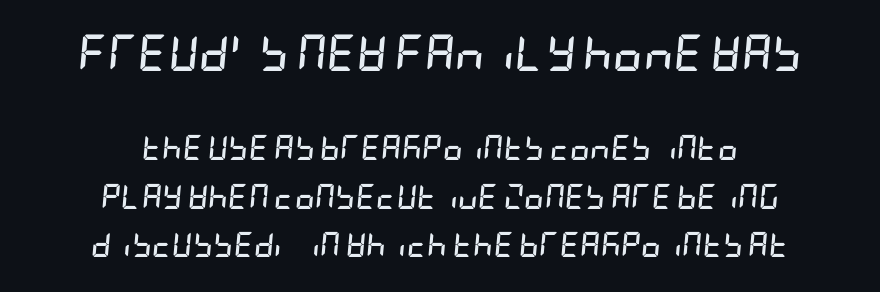
Strokes here are thick enough to call this a true bold. Caption: multi-line text, centered on the measure. You get the large type first, then a drop to smaller type. You could call the tracking neutral — neither tight nor loose. Each row of text sits above clean, open space. The text carries the slant typical of an italic or oblique font.
